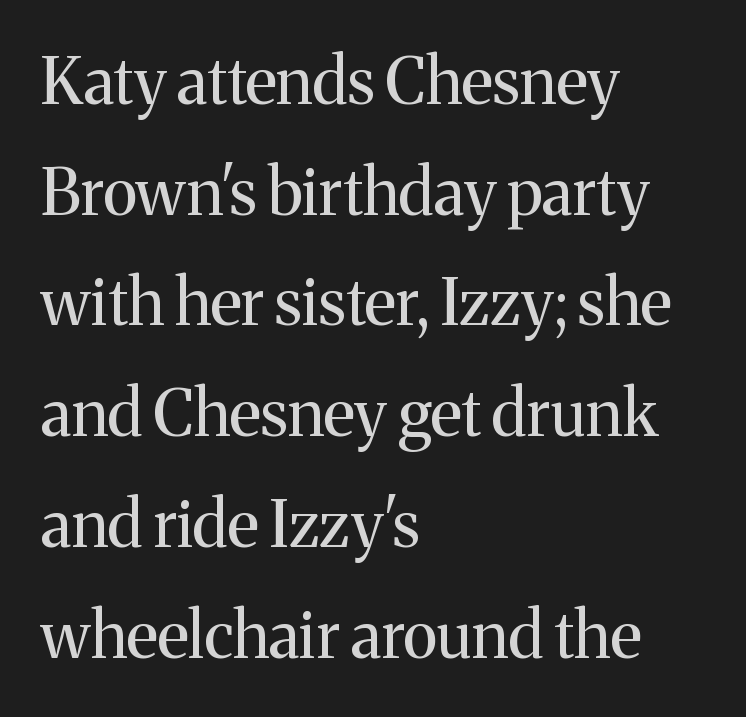
Q: Is the text bold? A: No.
Q: Is the text italic (slanted)? A: No, it is upright.
Q: Is the typeface a serif or a sans-serif typeface? A: Serif.
Q: Is the text underlined? A: No.
Q: How is the paragraph aligned? A: Left-aligned.
Q: Is the spacing between letters normal or unusually wide? A: Normal.
Q: Width (condensed, normal, or wide)? A: Normal.
Q: Stroke contrast? A: Medium.
Q: x-height? A: Medium.
Q: Monospaced? A: No.
